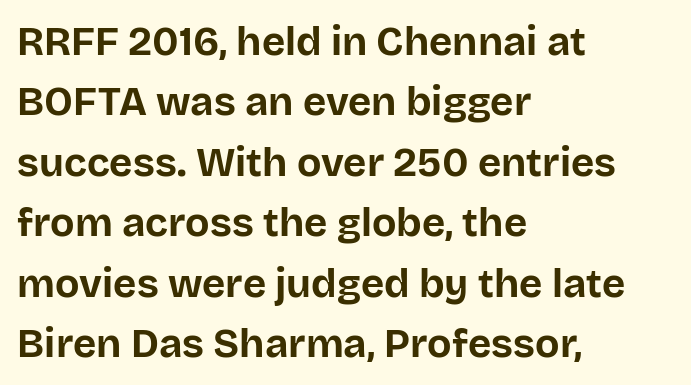
Here the designer chose a conventional face with non-uniform glyph widths. What stands out about the letter spacing? Nothing — it is the standard amount. Note: no serifs on the glyphs. Nope, not italic — everything's standing straight.
